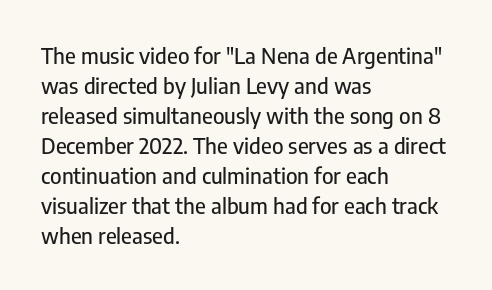
Decoration check: the copy has no underline. A roman cut, with each character standing at attention. The line-height multiplier appears to be the usual default. In CSS terms this would be text-align: left. Words appear dense and cohesive because spacing is normal.
